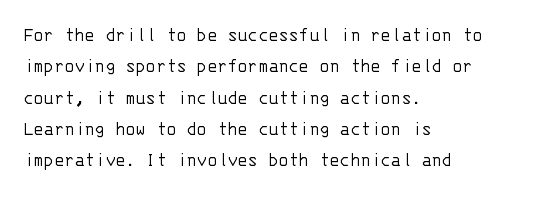
Ordinary non-slanted type is in use. Honestly, the row spacing looks completely unremarkable. These lines keep a tight, regular rhythm from letter to letter. These lines stack with their left ends in a neat column.
